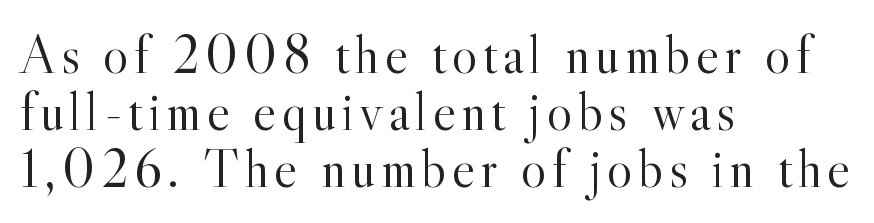
Serif or sans? Serif — the stroke terminals have little feet. Looks like regular typesetting: each glyph gets only the width it needs. This rendering uses left alignment, leaving the right contour irregular. Notice how descenders almost collide with the ascenders below — that's tight leading. This rendering features lettering with no underline. Summary of weight: not heavy and not bold.
